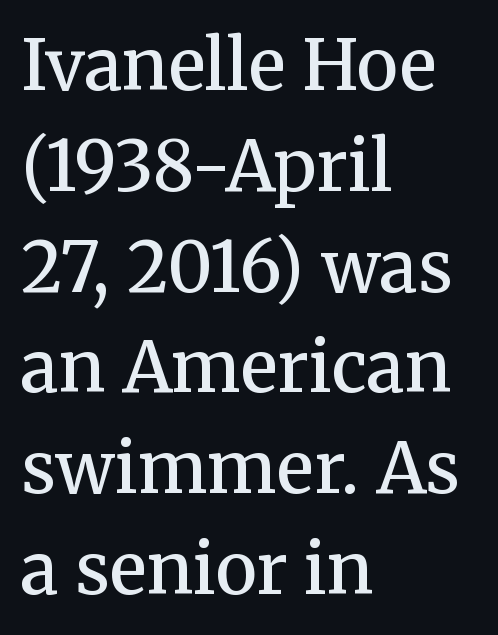
Q: Is the text bold? A: Semi-bold.
Q: Is the text italic (slanted)? A: No, it is upright.
Q: Is the typeface a serif or a sans-serif typeface? A: Serif.
Q: Is the text underlined? A: No.
Q: How is the paragraph aligned? A: Left-aligned.
Q: Is the spacing between letters normal or unusually wide? A: Normal.
Q: Is the spacing between lines tight, normal or loose? A: Normal.
Q: Width (condensed, normal, or wide)? A: Normal.
Q: Stroke contrast? A: Medium.
Q: x-height? A: Medium.
Q: Monospaced? A: No.
